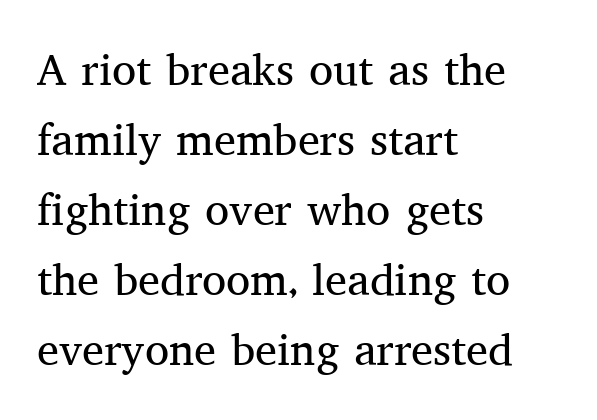
Q: Is the text bold? A: No.
Q: Is the text italic (slanted)? A: No, it is upright.
Q: Is the typeface a serif or a sans-serif typeface? A: Serif.
Q: Is the text underlined? A: No.
Q: How is the paragraph aligned? A: Left-aligned.
Q: Is the spacing between letters normal or unusually wide? A: Normal.
Q: Is the spacing between lines tight, normal or loose? A: Normal.
Q: Width (condensed, normal, or wide)? A: Normal.
Q: Stroke contrast? A: Medium.
Q: x-height? A: Medium.
Q: Monospaced? A: No.
